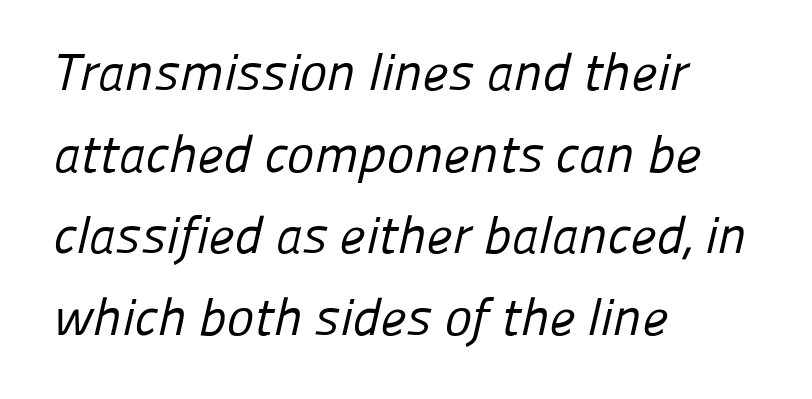
The image shows 52 px regular-weight sans-serif type; set left-aligned, normal line spacing (1.57x), normal letter spacing, not underlined; low stroke contrast and a medium x-height.
